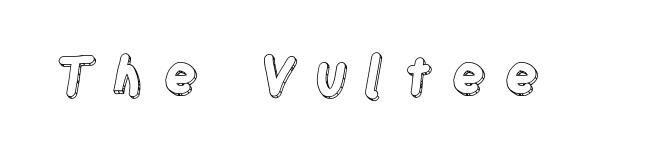
The image shows 51 px condensed type; set unusually wide letter spacing (+0.36 em), not underlined; a large x-height.
